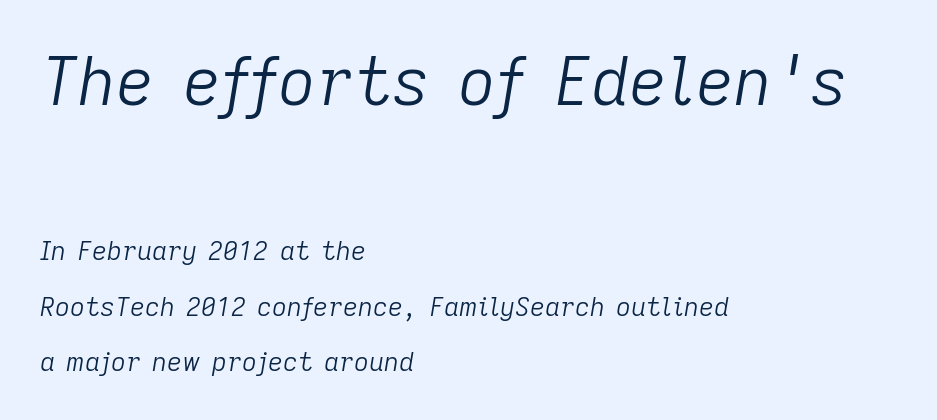
The image shows 66 px light type, italic (leaning right); set left-aligned, loose line spacing (2.14x), normal letter spacing, not underlined; the first (top) block is 2.54x larger; low stroke contrast and a medium x-height.
